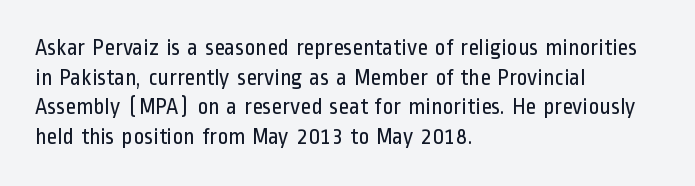
The lines sit at an ordinary, default distance from one another. The rag falls on the right side of this text block. The characters are drawn with everyday or finer stroke widths. Descender tails drop into unmarked territory.
